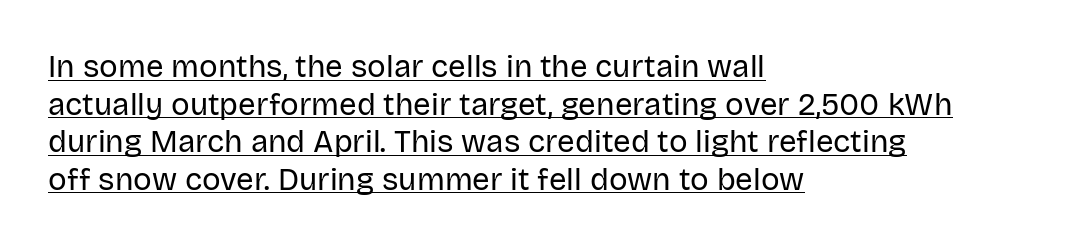
Think of a printed novel: that variable character pitch is what you see here. When letters stand straight like this, we call the style roman or upright. Emphasis is given by a line drawn under the lettering. Teacher's note: observe the even left margin — that is flush-left alignment. Vertical stems look standard width or narrower in stroke.
